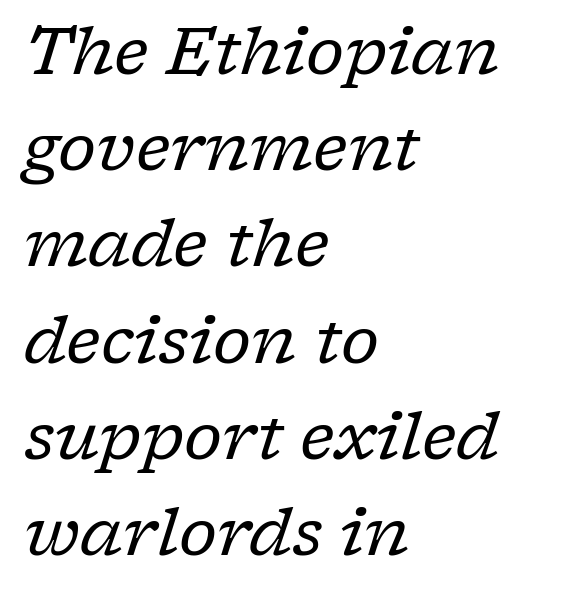
Q: Is the text bold? A: No.
Q: Is the text italic (slanted)? A: Yes, it leans right by about 17 degrees.
Q: Is the typeface a serif or a sans-serif typeface? A: Serif.
Q: Is the text underlined? A: No.
Q: How is the paragraph aligned? A: Left-aligned.
Q: Is the spacing between letters normal or unusually wide? A: Normal.
Q: Is the spacing between lines tight, normal or loose? A: Normal.
Q: Width (condensed, normal, or wide)? A: Normal.
Q: Stroke contrast? A: Low.
Q: x-height? A: Medium.
Q: Monospaced? A: No.
